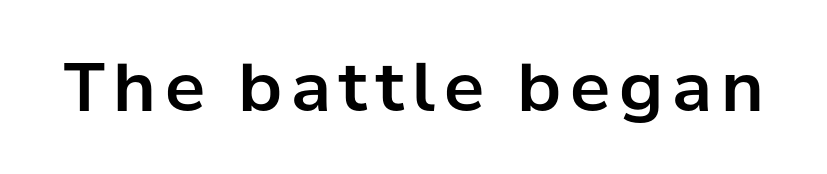
Q: Is the text italic (slanted)? A: No, it is upright.
Q: Is the typeface a serif or a sans-serif typeface? A: Sans-serif.
Q: Is the text underlined? A: No.
Q: Width (condensed, normal, or wide)? A: Normal.
Q: Stroke contrast? A: Low.
Q: x-height? A: Medium.
Q: Monospaced? A: No.
